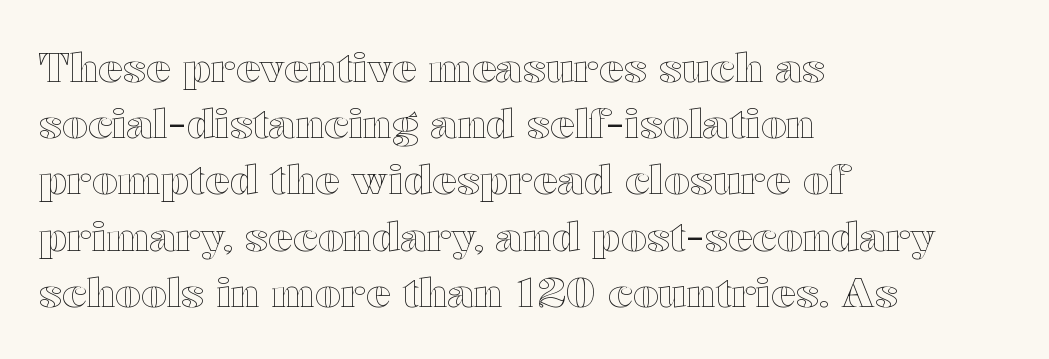
{"italic": "no", "width": "wide", "x_height": "medium", "monospaced": "no", "underline": "no", "align": "left", "line_spacing": "normal", "line_spacing_ratio": 1.37, "letter_spacing": "normal", "letter_spacing_em": 0.0, "glyph_px": 41}
